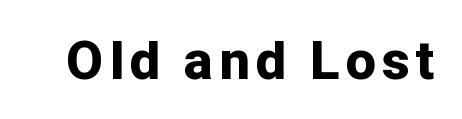
{"serif": "no", "italic": "no", "bold": "yes", "weight": "bold", "width": "normal", "stroke_contrast": "low", "x_height": "medium", "monospaced": "no", "underline": "no", "glyph_px": 53}
